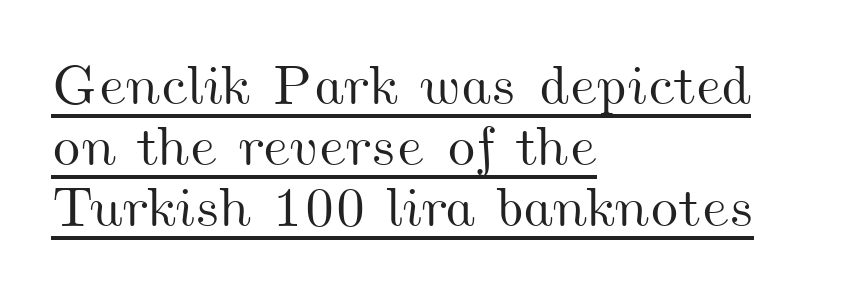
The image shows 56 px wide type; set left-aligned, tight line spacing (1.09x), normal letter spacing, underlined; medium stroke contrast and a small x-height.
